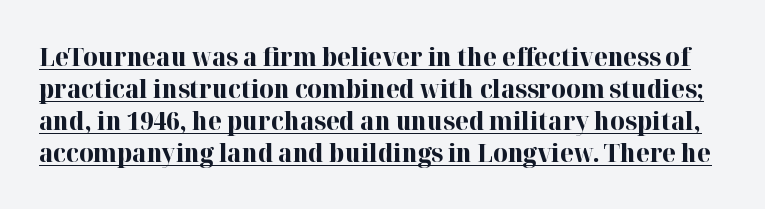
The image shows 25 px bold type, upright; set normal line spacing (1.28x), normal letter spacing, underlined.
